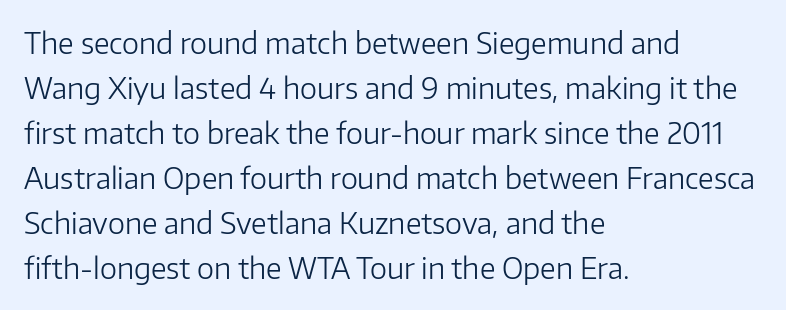
Q: Is the text bold? A: No.
Q: Is the text italic (slanted)? A: No, it is upright.
Q: Is the typeface a serif or a sans-serif typeface? A: Sans-serif.
Q: Is the text underlined? A: No.
Q: How is the paragraph aligned? A: Left-aligned.
Q: Is the spacing between letters normal or unusually wide? A: Normal.
Q: Is the spacing between lines tight, normal or loose? A: Normal.
Q: Width (condensed, normal, or wide)? A: Normal.
Q: Stroke contrast? A: Low.
Q: x-height? A: Medium.
Q: Monospaced? A: No.
